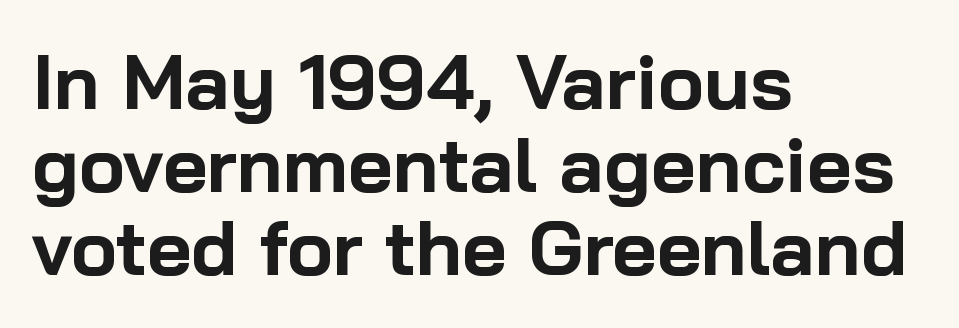
Q: Is the text bold? A: Yes.
Q: Is the text italic (slanted)? A: No, it is upright.
Q: Is the typeface a serif or a sans-serif typeface? A: Sans-serif.
Q: Is the text underlined? A: No.
Q: How is the paragraph aligned? A: Left-aligned.
Q: Is the spacing between letters normal or unusually wide? A: Normal.
Q: Is the spacing between lines tight, normal or loose? A: Tight.
Q: Width (condensed, normal, or wide)? A: Normal.
Q: Stroke contrast? A: Low.
Q: x-height? A: Medium.
Q: Monospaced? A: No.
